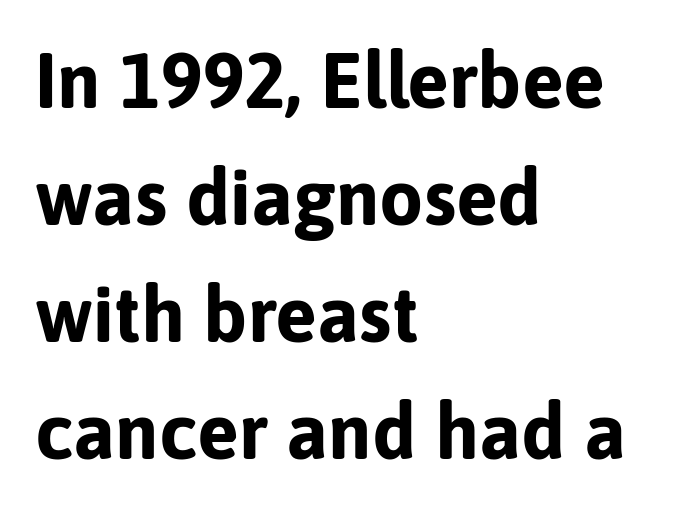
{"serif": "no", "italic": "no", "bold": "yes", "weight": "bold", "width": "normal", "stroke_contrast": "low", "x_height": "medium", "monospaced": "no", "underline": "no", "align": "left", "line_spacing": "normal", "line_spacing_ratio": 1.5, "letter_spacing": "normal", "letter_spacing_em": 0.0, "glyph_px": 78}
